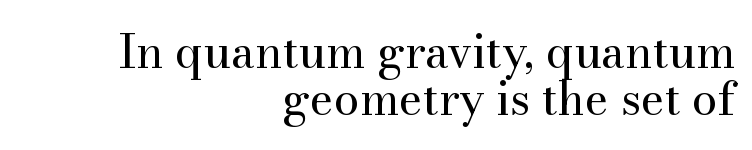
The image shows 46 px regular-weight serif type, upright; set right-aligned, tight line spacing (1.02x), normal letter spacing, not underlined; medium stroke contrast and a small x-height.
